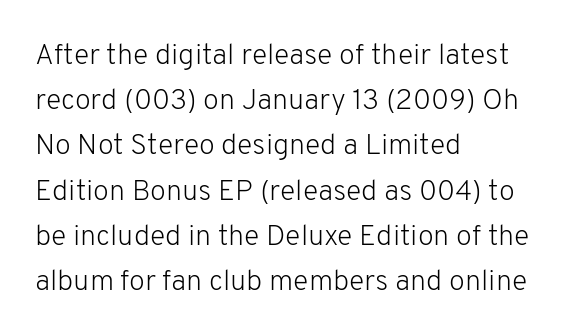
The image shows 29 px light sans-serif type, upright; set left-aligned, normal line spacing (1.56x), normal letter spacing, not underlined; low stroke contrast and a medium x-height.
